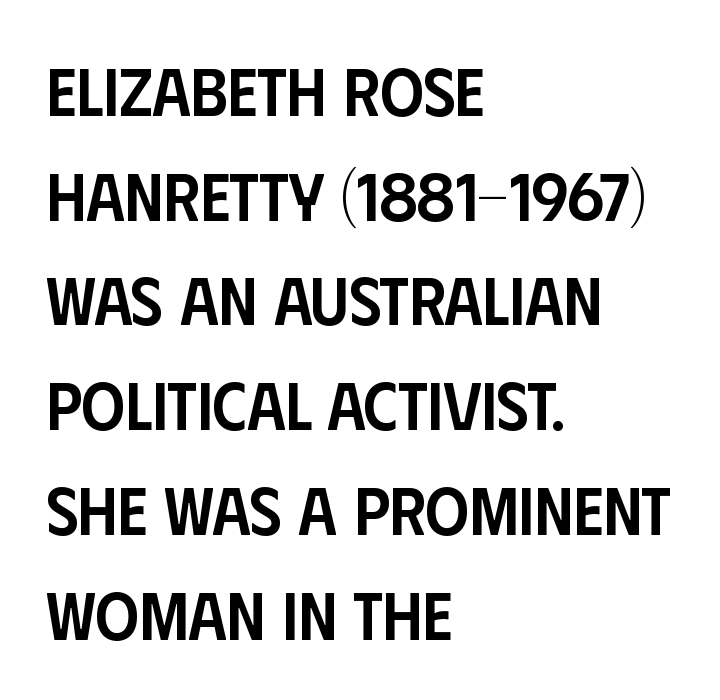
{"serif": "no", "italic": "no", "bold": "semi", "weight": "semibold", "width": "condensed", "stroke_contrast": "low", "x_height": "large", "monospaced": "no", "underline": "no", "align": "left", "line_spacing": "normal", "line_spacing_ratio": 1.54, "letter_spacing": "normal", "letter_spacing_em": 0.0, "glyph_px": 68}
